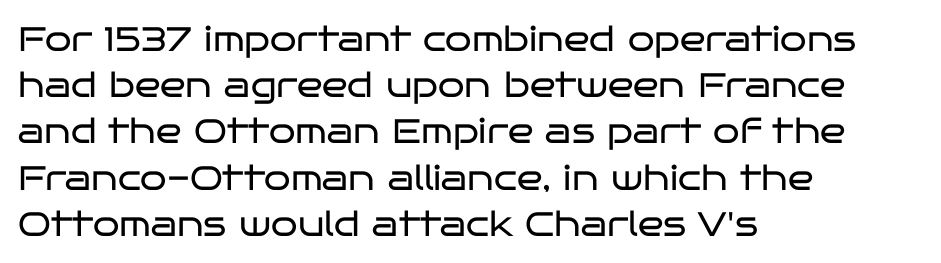
The passage shown has conventional tracking throughout. Posture: upright roman. The strip under each line holds only bare page. Think of a printed novel: that variable character pitch is what you see here.
